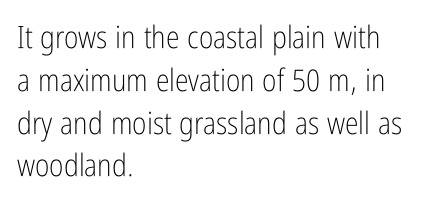
Quick note: underline off. Short note: letters normally spaced. Here the designer chose a conventional face with non-uniform glyph widths. The letters stand straight up with perfectly vertical stems.
